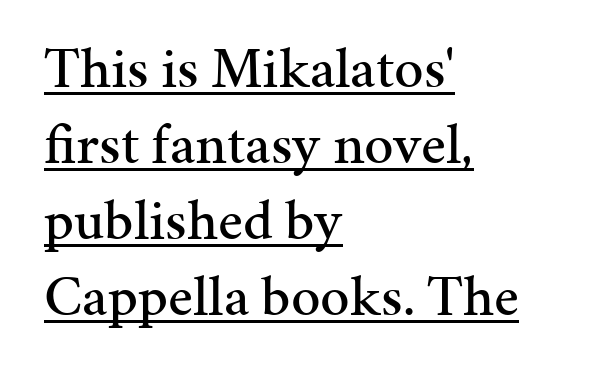
{"serif": "yes", "italic": "no", "width": "normal", "stroke_contrast": "medium", "x_height": "medium", "monospaced": "no", "underline": "yes", "align": "left", "line_spacing": "normal", "line_spacing_ratio": 1.31, "letter_spacing": "normal", "letter_spacing_em": 0.0, "glyph_px": 58}
